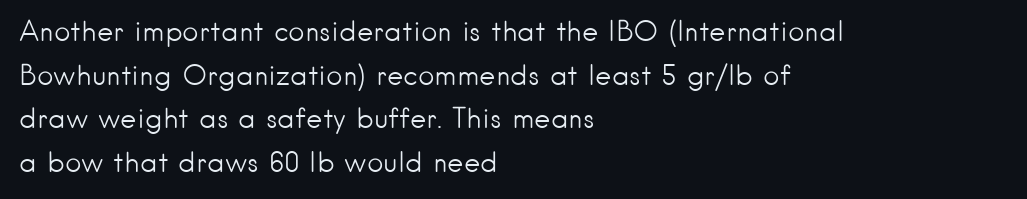
Q: Is the text bold? A: No.
Q: Is the text italic (slanted)? A: No, it is upright.
Q: Is the typeface a serif or a sans-serif typeface? A: Sans-serif.
Q: Is the text underlined? A: No.
Q: How is the paragraph aligned? A: Left-aligned.
Q: Is the spacing between letters normal or unusually wide? A: Normal.
Q: Is the spacing between lines tight, normal or loose? A: Normal.
Q: Width (condensed, normal, or wide)? A: Normal.
Q: Stroke contrast? A: Low.
Q: x-height? A: Small.
Q: Monospaced? A: No.
